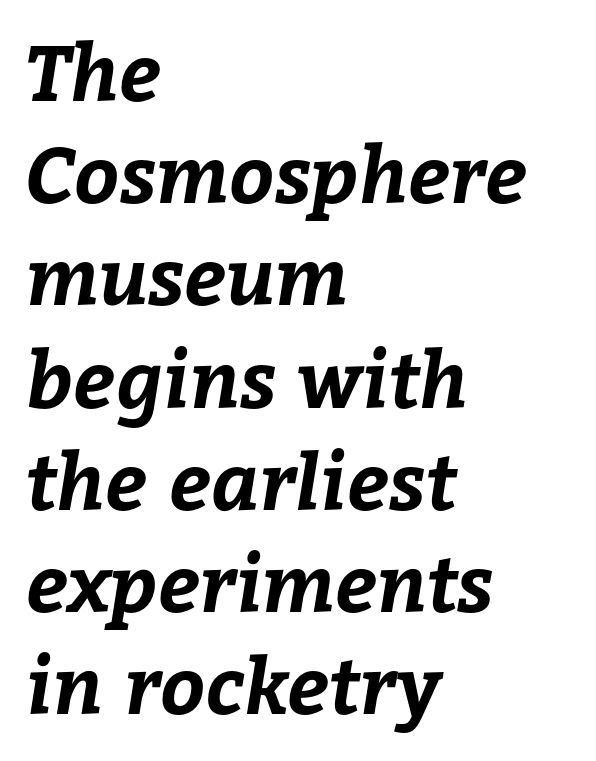
Underline: absent. A normal amount of white space separates one row of letters from the next. Heavy, bold letterforms. Notice how the passage keeps a crisp vertical edge on the left only. Each word holds together tightly as a unit, with standard inter-letter gaps.
